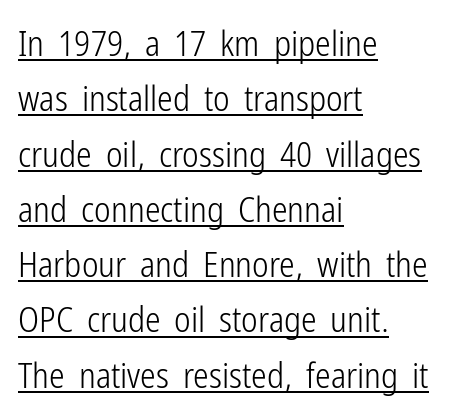
{"serif": "no", "italic": "no", "bold": "no", "weight": "light", "width": "condensed", "stroke_contrast": "low", "x_height": "medium", "monospaced": "no", "underline": "yes", "align": "left", "line_spacing": "normal", "line_spacing_ratio": 1.58, "letter_spacing": "normal", "letter_spacing_em": 0.0, "glyph_px": 35}
